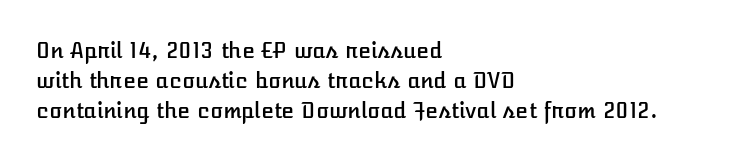
The image shows 21 px text type, upright; set left-aligned, normal line spacing (1.44x), normal letter spacing, not underlined.
